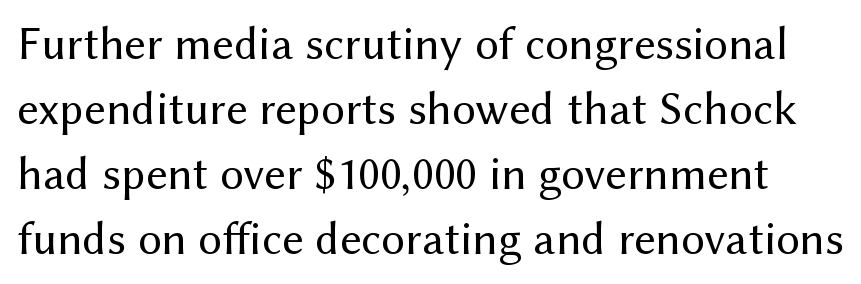
Q: Is the text bold? A: No.
Q: Is the text italic (slanted)? A: No, it is upright.
Q: Is the typeface a serif or a sans-serif typeface? A: Sans-serif.
Q: Is the text underlined? A: No.
Q: Is the spacing between letters normal or unusually wide? A: Normal.
Q: Is the spacing between lines tight, normal or loose? A: Normal.
Q: Width (condensed, normal, or wide)? A: Normal.
Q: Stroke contrast? A: Medium.
Q: x-height? A: Medium.
Q: Monospaced? A: No.
